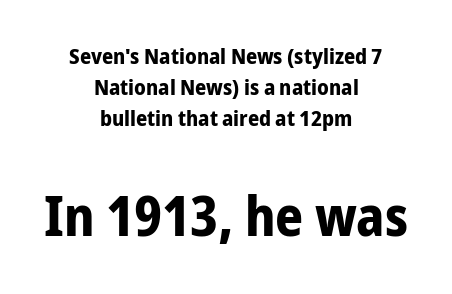
{"serif": "no", "italic": "no", "bold": "yes", "weight": "bold", "width": "condensed", "stroke_contrast": "low", "x_height": "medium", "monospaced": "no", "underline": "no", "align": "center", "line_spacing": "normal", "line_spacing_ratio": 1.41, "letter_spacing": "normal", "letter_spacing_em": 0.0, "larger_block": "second", "size_ratio": 2.5, "glyph_px": 55}
